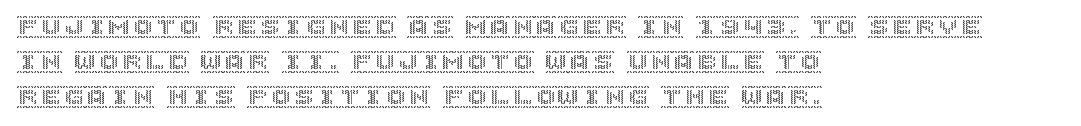
The designer left line spacing at the default. The face used here is rendered with its standard letterfit. The letters stand upright; this is a roman face. The rag falls on the right side of this text block. The words here are not underlined.
